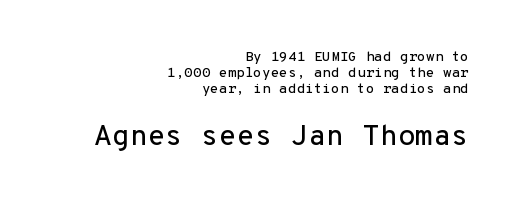
Q: Is the text italic (slanted)? A: No, it is upright.
Q: Is the typeface a serif or a sans-serif typeface? A: Sans-serif.
Q: Is the text underlined? A: No.
Q: How is the paragraph aligned? A: Right-aligned.
Q: Is the spacing between letters normal or unusually wide? A: Normal.
Q: Is the spacing between lines tight, normal or loose? A: Tight.
Q: Which block of text is set in a larger size, the first (top) or the second (bottom)? A: The second (bottom) one.
Q: Width (condensed, normal, or wide)? A: Normal.
Q: Stroke contrast? A: Low.
Q: x-height? A: Medium.
Q: Monospaced? A: Yes.
